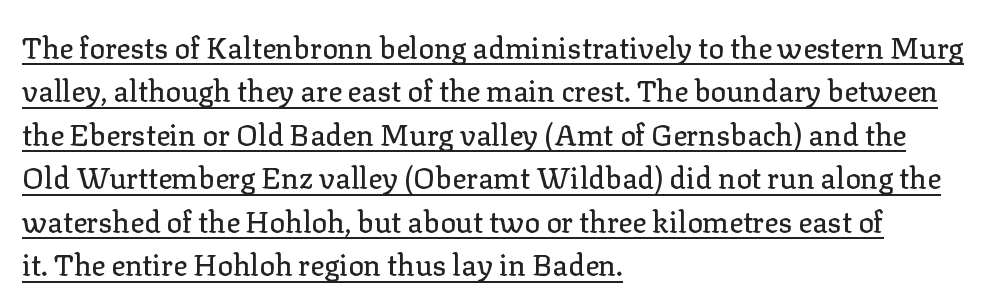
Q: Is the text italic (slanted)? A: No, it is upright.
Q: Is the typeface a serif or a sans-serif typeface? A: Serif.
Q: Is the text underlined? A: Yes.
Q: How is the paragraph aligned? A: Left-aligned.
Q: Is the spacing between letters normal or unusually wide? A: Normal.
Q: Is the spacing between lines tight, normal or loose? A: Normal.
Q: Width (condensed, normal, or wide)? A: Normal.
Q: Stroke contrast? A: Low.
Q: x-height? A: Medium.
Q: Monospaced? A: No.
